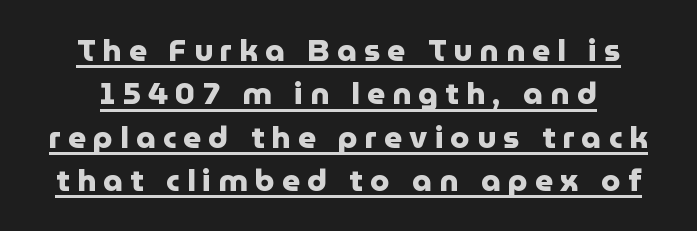
The image shows 31 px heavy sans-serif type, upright; set centered, normal line spacing (1.4x), unusually wide letter spacing (+0.23 em), underlined; low stroke contrast and a medium x-height.
